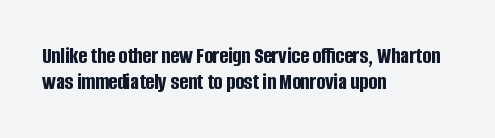
{"italic": "no", "bold": "yes", "underline": "no", "align": "left", "line_spacing": "tight", "line_spacing_ratio": 1.12, "letter_spacing": "normal", "letter_spacing_em": 0.0, "glyph_px": 23}
